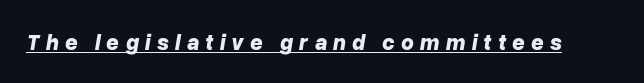
{"italic": "yes", "lean": "right", "slant_degrees": 10, "bold": "yes", "underline": "yes", "letter_spacing": "wide", "letter_spacing_em": 0.28, "glyph_px": 22}
